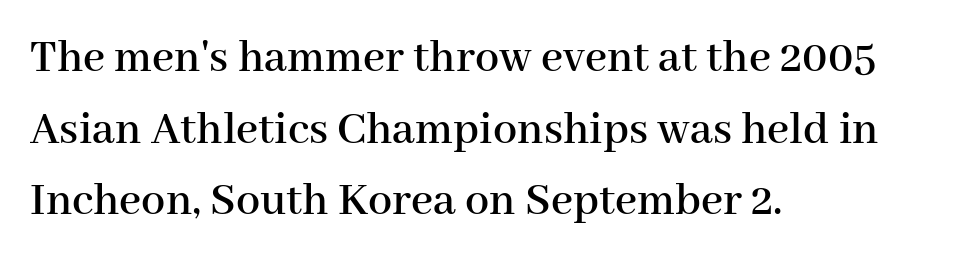
Q: Is the text italic (slanted)? A: No, it is upright.
Q: Is the typeface a serif or a sans-serif typeface? A: Serif.
Q: Is the text underlined? A: No.
Q: How is the paragraph aligned? A: Left-aligned.
Q: Is the spacing between letters normal or unusually wide? A: Normal.
Q: Is the spacing between lines tight, normal or loose? A: Normal.
Q: Width (condensed, normal, or wide)? A: Normal.
Q: Stroke contrast? A: High.
Q: x-height? A: Medium.
Q: Monospaced? A: No.
